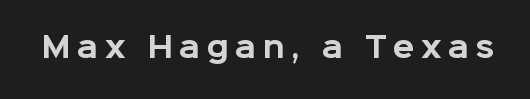
The image shows 28 px bold sans-serif type, upright; set unusually wide letter spacing (+0.23 em), not underlined; low stroke contrast and a medium x-height.
